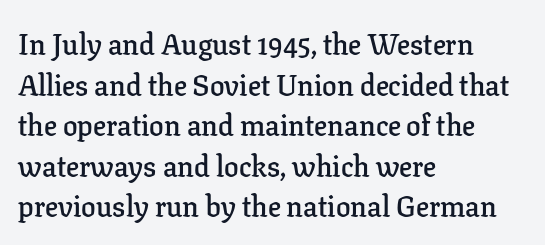
Q: Is the text bold? A: Semi-bold.
Q: Is the text italic (slanted)? A: No, it is upright.
Q: Is the typeface a serif or a sans-serif typeface? A: Serif.
Q: Is the text underlined? A: No.
Q: How is the paragraph aligned? A: Left-aligned.
Q: Is the spacing between letters normal or unusually wide? A: Normal.
Q: Is the spacing between lines tight, normal or loose? A: Normal.
Q: Width (condensed, normal, or wide)? A: Normal.
Q: Stroke contrast? A: Low.
Q: x-height? A: Medium.
Q: Monospaced? A: No.
